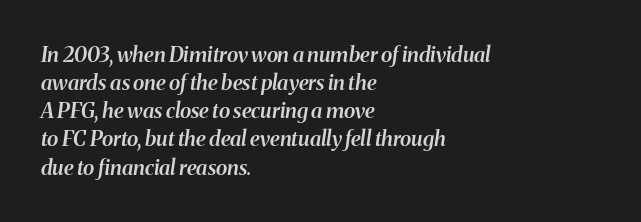
Quick note: underline off. Tall strokes in this sample are angled rather than plumb. Compared with an ordinary text face, these strokes are moderately heavier — a semibold. Normally led — the rows are evenly, conventionally spaced. Caption: multi-line text, flush left, ragged right. The passage shown has conventional tracking throughout.
